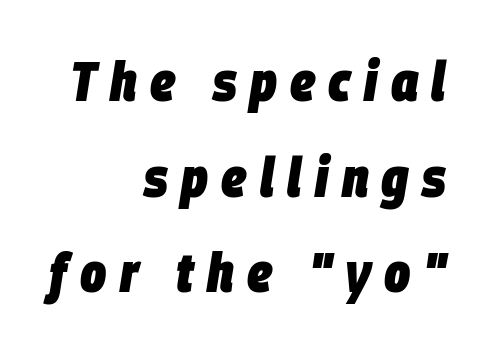
Q: Is the text bold? A: Yes.
Q: Is the text italic (slanted)? A: Yes, it leans right by about 9 degrees.
Q: Is the text underlined? A: No.
Q: How is the paragraph aligned? A: Right-aligned.
Q: Is the spacing between letters normal or unusually wide? A: Unusually wide.
Q: Width (condensed, normal, or wide)? A: Condensed.
Q: Stroke contrast? A: Low.
Q: x-height? A: Large.
Q: Monospaced? A: No.
